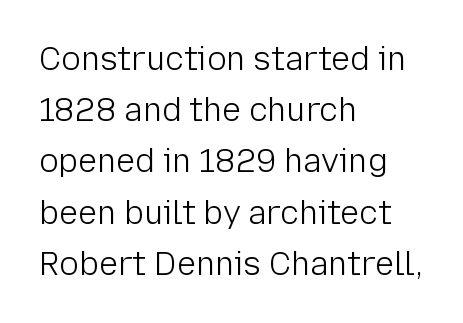
The image shows 32 px light sans-serif type, upright; set left-aligned, normal line spacing (1.6x), normal letter spacing, not underlined; low stroke contrast and a medium x-height.
